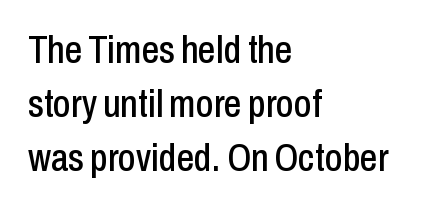
The image shows 39 px condensed sans-serif type, upright; set left-aligned, normal line spacing (1.39x), normal letter spacing, not underlined; low stroke contrast and a medium x-height.
